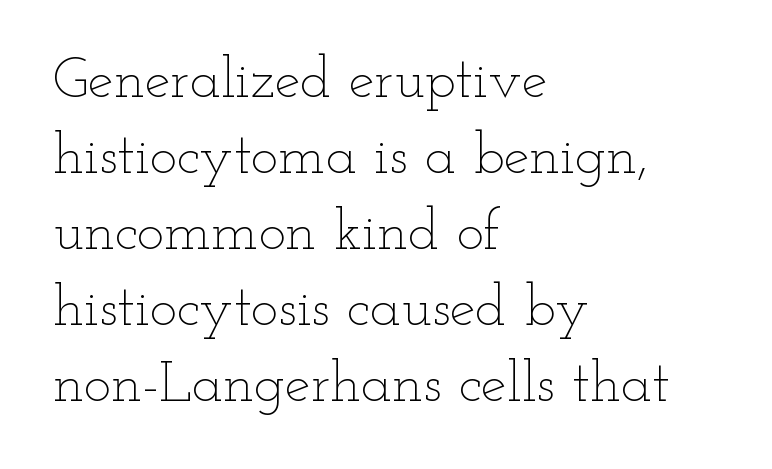
Lines of text with bare space underneath. The type sits square on the baseline with zero lean. The rendering anchors every line to the left-hand side. Spacing between characters is what you'd get straight out of the box.
